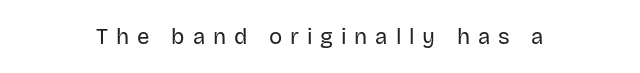
{"italic": "no", "bold": "no", "underline": "no", "letter_spacing": "wide", "letter_spacing_em": 0.36, "glyph_px": 22}
